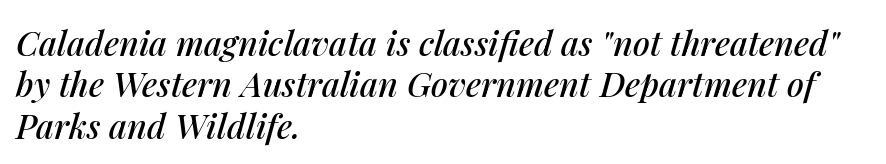
{"italic": "yes", "lean": "right", "slant_degrees": 14, "width": "normal", "stroke_contrast": "medium", "x_height": "medium", "monospaced": "no", "underline": "no", "align": "left", "line_spacing_ratio": 1.22, "letter_spacing": "normal", "letter_spacing_em": 0.0, "glyph_px": 34}
